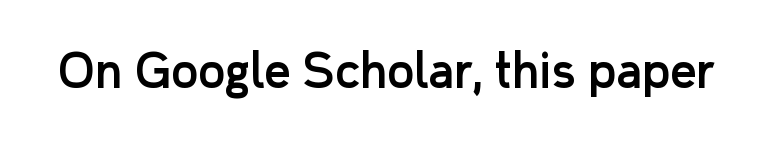
{"serif": "no", "italic": "no", "width": "normal", "stroke_contrast": "low", "x_height": "medium", "monospaced": "no", "underline": "no", "letter_spacing": "normal", "letter_spacing_em": 0.0, "glyph_px": 46}
